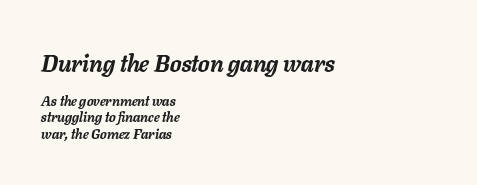
{"italic": "yes", "lean": "right", "slant_degrees": 11, "bold": "yes", "underline": "no", "align": "left", "line_spacing_ratio": 1.16, "letter_spacing": "normal", "letter_spacing_em": 0.0, "larger_block": "first", "size_ratio": 1.71, "glyph_px": 24}
